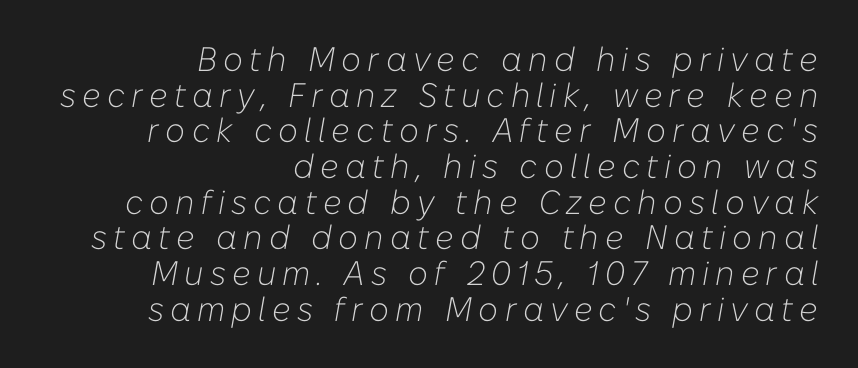
Q: Is the text bold? A: No.
Q: Is the text italic (slanted)? A: Yes, it leans right by about 10 degrees.
Q: Is the text underlined? A: No.
Q: How is the paragraph aligned? A: Right-aligned.
Q: Is the spacing between lines tight, normal or loose? A: Tight.
Q: Width (condensed, normal, or wide)? A: Normal.
Q: Stroke contrast? A: Low.
Q: x-height? A: Medium.
Q: Monospaced? A: No.
